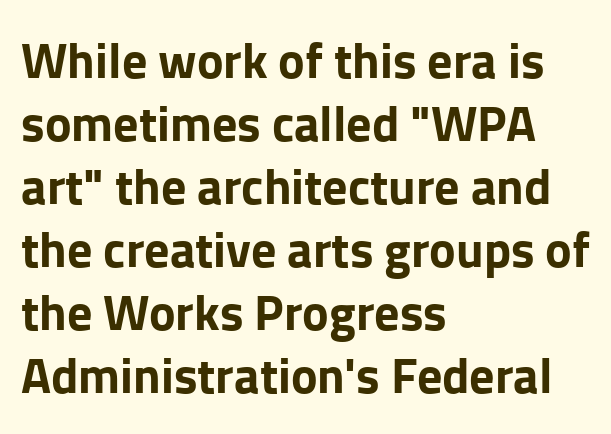
The image shows 50 px bold sans-serif type, upright; set left-aligned, normal line spacing (1.26x), normal letter spacing, not underlined; low stroke contrast and a medium x-height.
